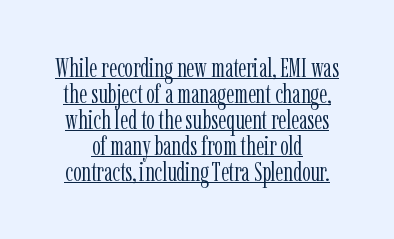
Q: Is the text bold? A: No.
Q: Is the text italic (slanted)? A: No, it is upright.
Q: Is the text underlined? A: Yes.
Q: How is the paragraph aligned? A: Centered.
Q: Is the spacing between letters normal or unusually wide? A: Normal.
Q: Is the spacing between lines tight, normal or loose? A: Tight.
